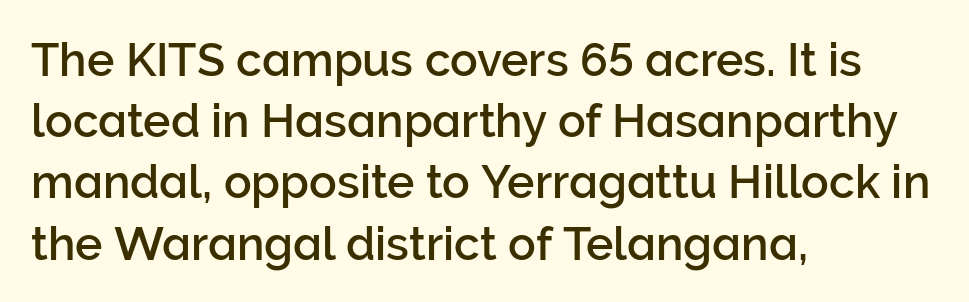
Q: Is the text italic (slanted)? A: No, it is upright.
Q: Is the typeface a serif or a sans-serif typeface? A: Sans-serif.
Q: Is the text underlined? A: No.
Q: How is the paragraph aligned? A: Left-aligned.
Q: Is the spacing between letters normal or unusually wide? A: Normal.
Q: Is the spacing between lines tight, normal or loose? A: Normal.
Q: Width (condensed, normal, or wide)? A: Normal.
Q: Stroke contrast? A: Low.
Q: x-height? A: Medium.
Q: Monospaced? A: No.
